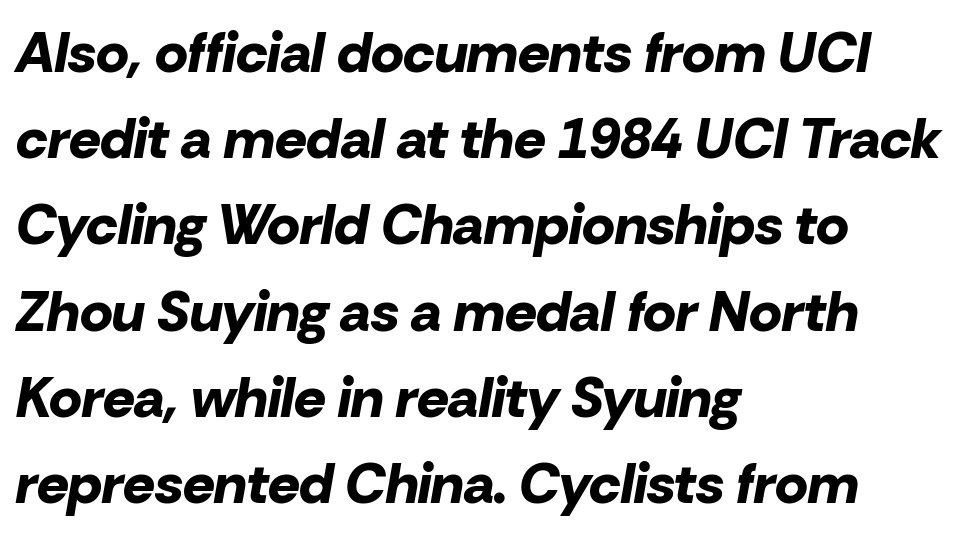
The image shows 56 px bold type, italic (leaning right); set left-aligned, normal line spacing (1.54x), normal letter spacing, not underlined; low stroke contrast and a medium x-height.
